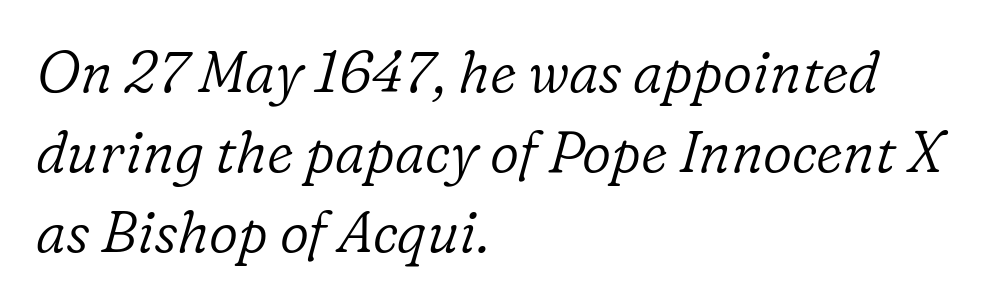
{"serif": "yes", "italic": "yes", "lean": "right", "slant_degrees": 16, "bold": "no", "weight": "light", "width": "normal", "stroke_contrast": "low", "x_height": "medium", "monospaced": "no", "underline": "no", "align": "left", "line_spacing": "normal", "line_spacing_ratio": 1.4, "letter_spacing": "normal", "letter_spacing_em": 0.0, "glyph_px": 57}
